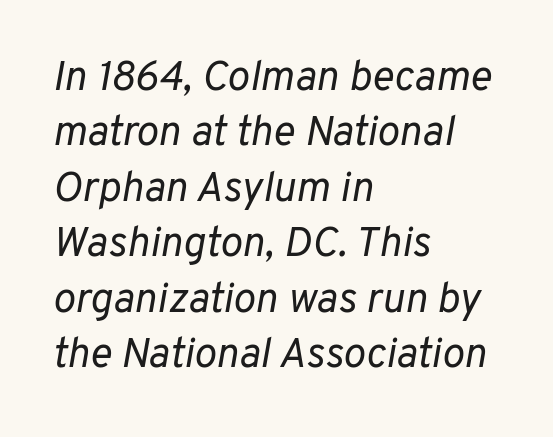
Honestly, the row spacing looks completely unremarkable. Unbolded letterforms with no extra heft. The rendering anchors every line to the left-hand side. Do the characters align in a grid? No, the font is proportional. The rendering keeps characters at their native spacing. A bare baseline throughout the passage.
